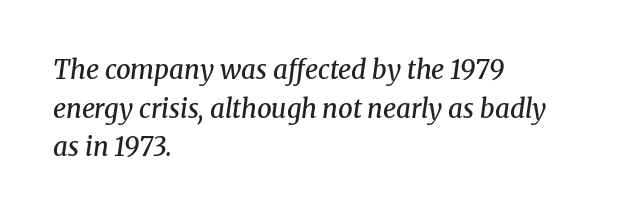
{"italic": "yes", "lean": "right", "slant_degrees": 8, "bold": "semi", "underline": "no", "align": "left", "line_spacing": "normal", "line_spacing_ratio": 1.49, "letter_spacing": "normal", "letter_spacing_em": 0.0, "glyph_px": 26}
